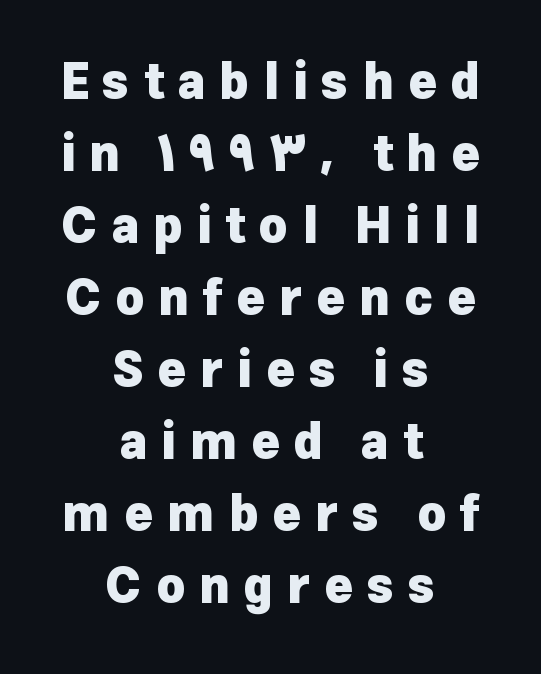
Strong, thick strokes mark this as bold type. Posture: upright roman. Is there much room between lines? A standard amount, neither cramped nor airy. The tracking reads as deliberately expanded to a designer's eye. Varying glyph widths throughout — classic text-font behaviour.
